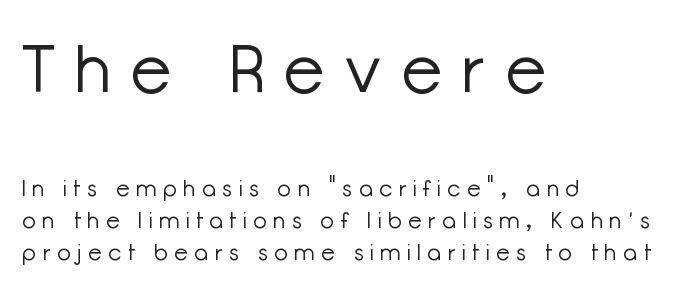
Is this a fixed-width face? No — the glyphs have proportional, varying widths. No italicization has been applied; the sample stays upright. The passage shown is not underscored anywhere. The characters are drawn with everyday or finer stroke widths. Does the bottom block carry the larger type? No, the top block does. If you measured baseline to baseline, you'd find a middling distance.
